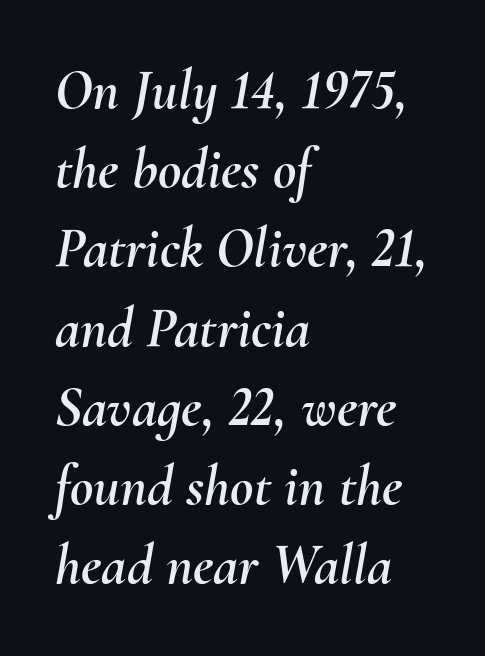
Is this a fixed-width face? No — the glyphs have proportional, varying widths. Line spacing here is normal. Each word holds together tightly as a unit, with standard inter-letter gaps. Casual observation: everything's shoved over to the left. Nobody drew a line under any word here. Style check: oblique.
